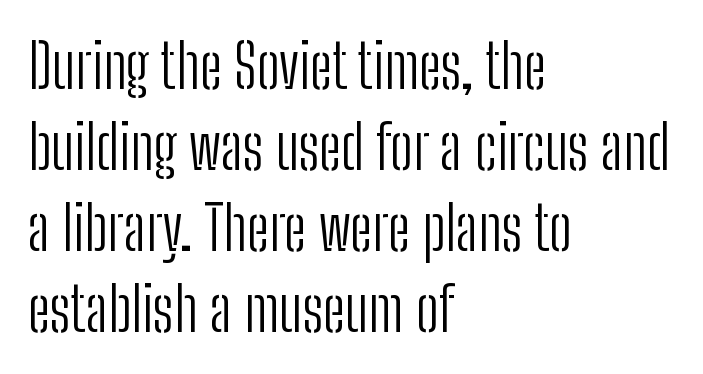
{"serif": "no", "italic": "no", "bold": "no", "weight": "light", "width": "condensed", "stroke_contrast": "low", "x_height": "medium", "monospaced": "no", "underline": "no", "align": "left", "line_spacing": "normal", "line_spacing_ratio": 1.33, "letter_spacing": "normal", "letter_spacing_em": 0.0, "glyph_px": 61}
